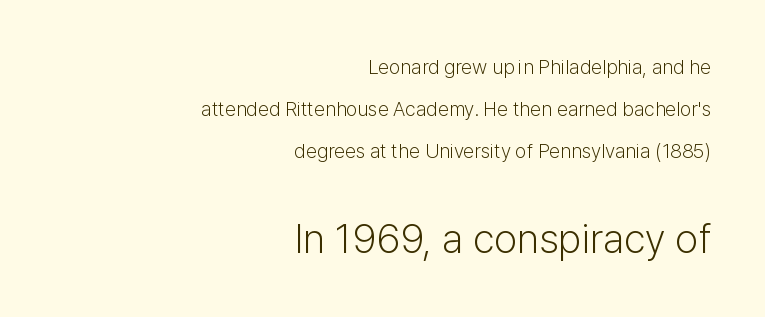
The image shows 41 px light sans-serif type, upright; set right-aligned, loose line spacing (2.1x), normal letter spacing, not underlined; the second (bottom) block is 2.05x larger; low stroke contrast and a medium x-height.
